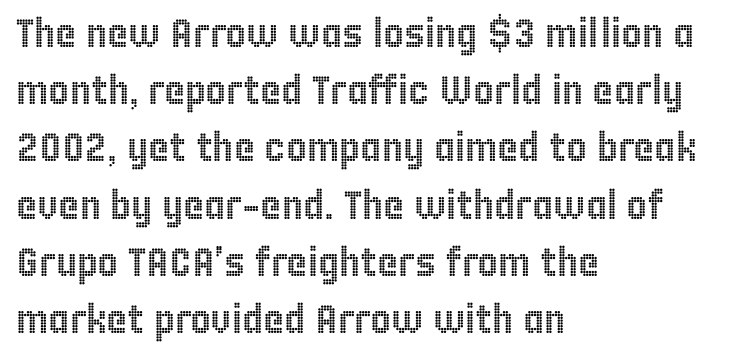
Check the space under the baseline: it is left empty. Honestly, the row spacing looks completely unremarkable. This sample has the flowing, uneven cadence of proportional lettering. All the whitespace from short lines collects on the right.
